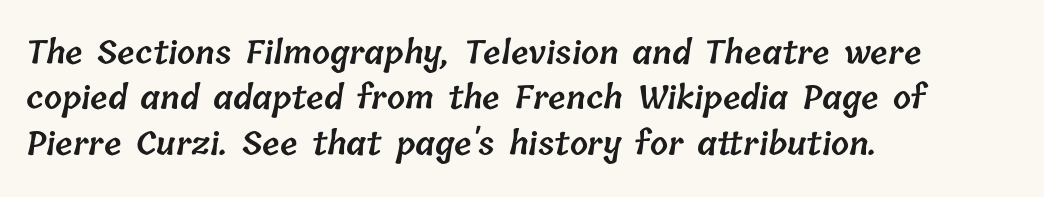
Q: Is the text bold? A: Semi-bold.
Q: Is the text underlined? A: No.
Q: How is the paragraph aligned? A: Left-aligned.
Q: Is the spacing between letters normal or unusually wide? A: Normal.
Q: Is the spacing between lines tight, normal or loose? A: Normal.
Q: Width (condensed, normal, or wide)? A: Normal.
Q: Stroke contrast? A: Low.
Q: x-height? A: Medium.
Q: Monospaced? A: No.
